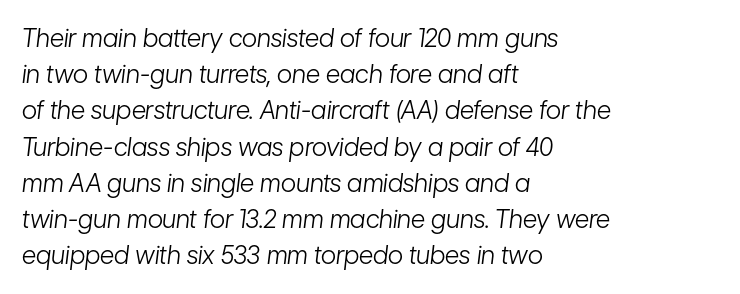
Glyph-to-glyph distance matches everyday printed text. The zone under the glyphs is completely vacant. It's the slanting kind of type. Regarding leading, the lines here are spaced in the standard way. The rag falls on the right side of this text block. Summary of weight: not heavy and not bold.
